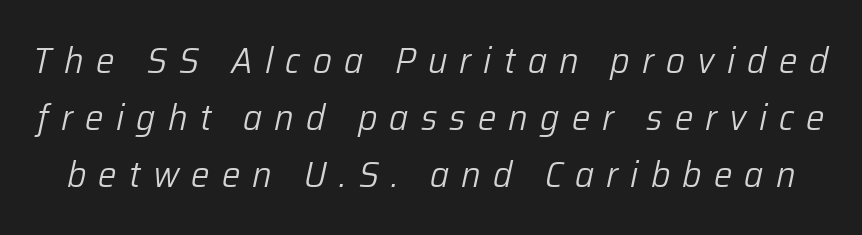
Weight: not bold — regular or lighter. The line-height multiplier appears to be the usual default. This sample uses expanded letter spacing, leaving extra air between glyphs. Compared with ordinary roman type, these characters are visibly tilted.
